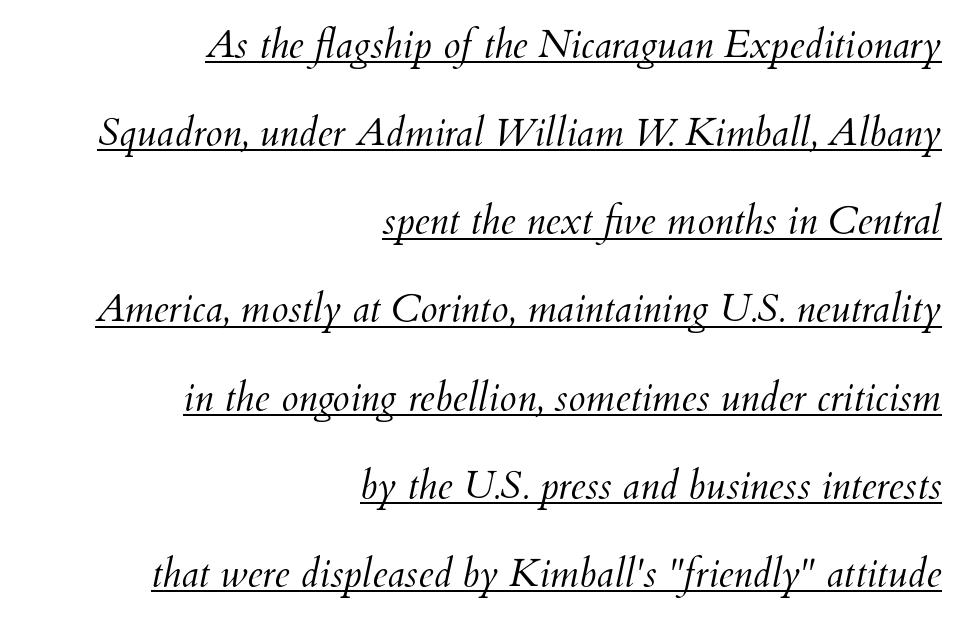
Compared with ordinary roman type, these characters are visibly tilted. Rows of type keep a wide berth in the vertical direction. The letters sit at their default tracking, neither squeezed nor spread. This sample has the flowing, uneven cadence of proportional lettering. Each line ends at the same right margin while the left side varies.
